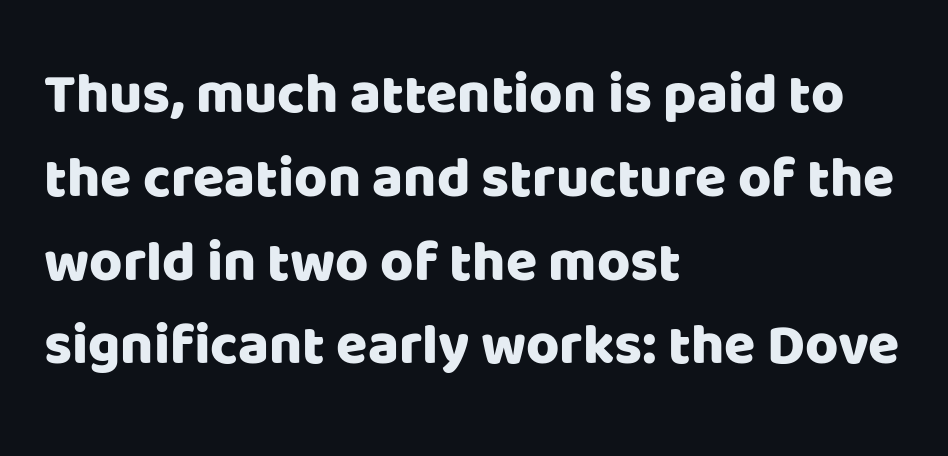
The image shows 57 px sans-serif type, upright; set left-aligned, normal line spacing (1.47x), normal letter spacing, not underlined; low stroke contrast and a large x-height.
